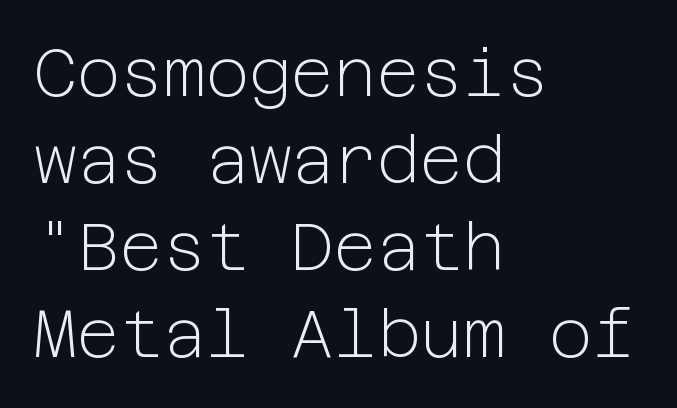
Unmarked baselines from the first word to the last. Weight class: somewhere from thin through regular. Leading matches the norm, producing a regular column. These lines are composed in type without serifs. The lettering holds an erect, upright posture throughout. One-word summary of the alignment: left.
